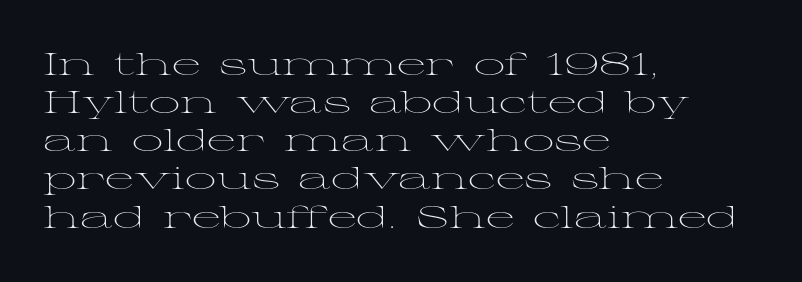
{"serif": "yes", "italic": "no", "bold": "no", "weight": "light", "width": "wide", "stroke_contrast": "medium", "x_height": "medium", "monospaced": "no", "underline": "no", "align": "left", "line_spacing_ratio": 1.23, "letter_spacing": "normal", "letter_spacing_em": 0.0, "glyph_px": 31}
